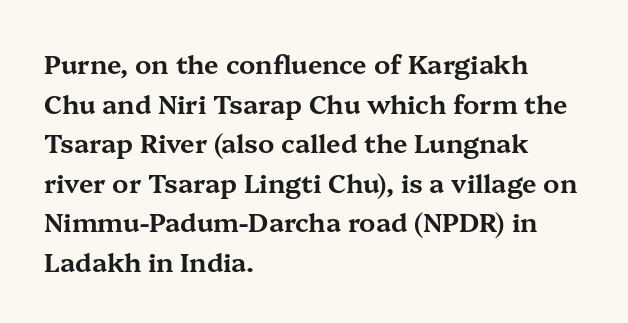
Q: Is the text italic (slanted)? A: No, it is upright.
Q: Is the text underlined? A: No.
Q: How is the paragraph aligned? A: Left-aligned.
Q: Is the spacing between letters normal or unusually wide? A: Normal.
Q: Is the spacing between lines tight, normal or loose? A: Normal.
